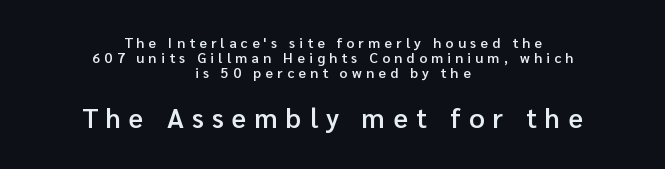
Q: Is the text bold? A: Semi-bold.
Q: Is the text italic (slanted)? A: No, it is upright.
Q: Is the text underlined? A: No.
Q: How is the paragraph aligned? A: Centered.
Q: Is the spacing between letters normal or unusually wide? A: Unusually wide.
Q: Is the spacing between lines tight, normal or loose? A: Tight.
Q: Which block of text is set in a larger size, the first (top) or the second (bottom)? A: The second (bottom) one.
